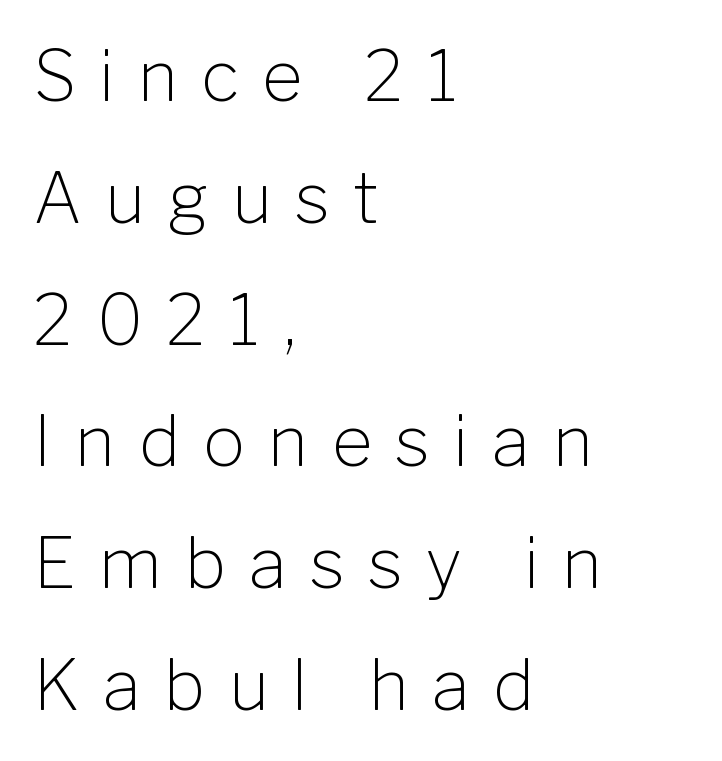
The image shows 70 px light sans-serif type, upright; set left-aligned, line spacing 1.74x, unusually wide letter spacing (+0.33 em), not underlined; low stroke contrast and a medium x-height.
